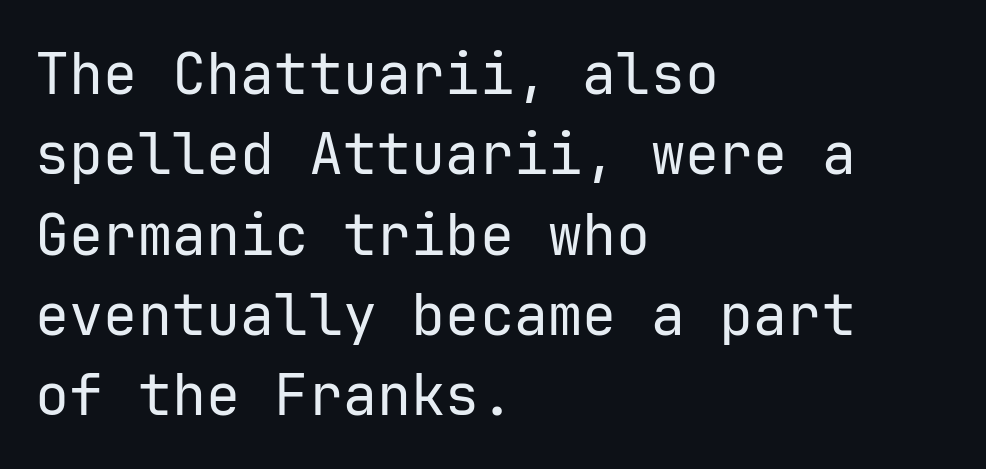
Q: Is the text bold? A: No.
Q: Is the text italic (slanted)? A: No, it is upright.
Q: Is the typeface a serif or a sans-serif typeface? A: Sans-serif.
Q: Is the text underlined? A: No.
Q: How is the paragraph aligned? A: Left-aligned.
Q: Is the spacing between letters normal or unusually wide? A: Normal.
Q: Is the spacing between lines tight, normal or loose? A: Normal.
Q: Width (condensed, normal, or wide)? A: Normal.
Q: Stroke contrast? A: Low.
Q: x-height? A: Medium.
Q: Monospaced? A: Yes.
